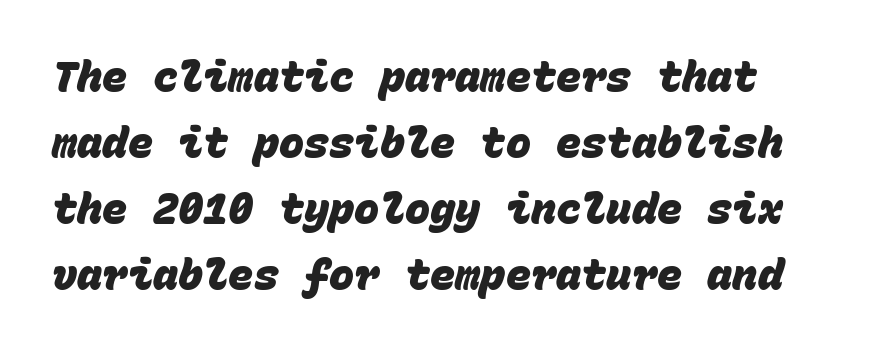
The image shows 42 px heavy sans-serif type, monospaced; set normal line spacing (1.57x), normal letter spacing, not underlined; low stroke contrast and a large x-height.
